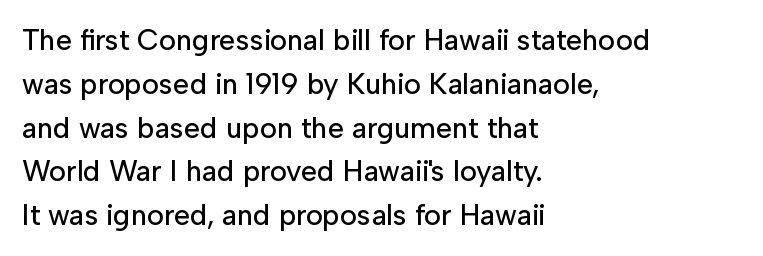
The image shows 29 px sans-serif type, upright; set left-aligned, normal line spacing (1.51x), normal letter spacing, not underlined; low stroke contrast and a medium x-height.
